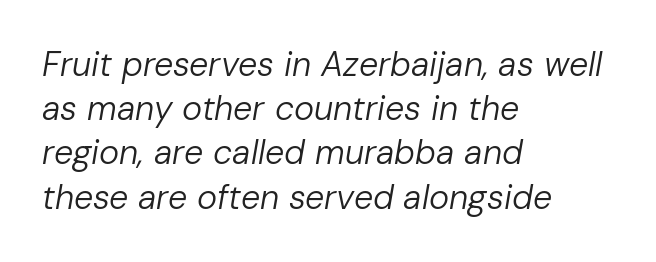
Q: Is the text bold? A: No.
Q: Is the text italic (slanted)? A: Yes, it leans right by about 10 degrees.
Q: Is the text underlined? A: No.
Q: How is the paragraph aligned? A: Left-aligned.
Q: Is the spacing between letters normal or unusually wide? A: Normal.
Q: Is the spacing between lines tight, normal or loose? A: Normal.
Q: Width (condensed, normal, or wide)? A: Normal.
Q: Stroke contrast? A: Low.
Q: x-height? A: Medium.
Q: Monospaced? A: No.
